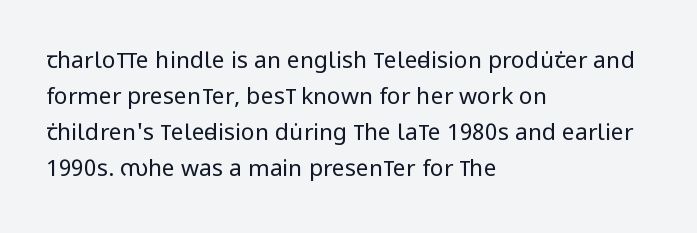
The image shows 23 px text type, upright; set left-aligned, normal line spacing (1.57x), normal letter spacing, not underlined.
